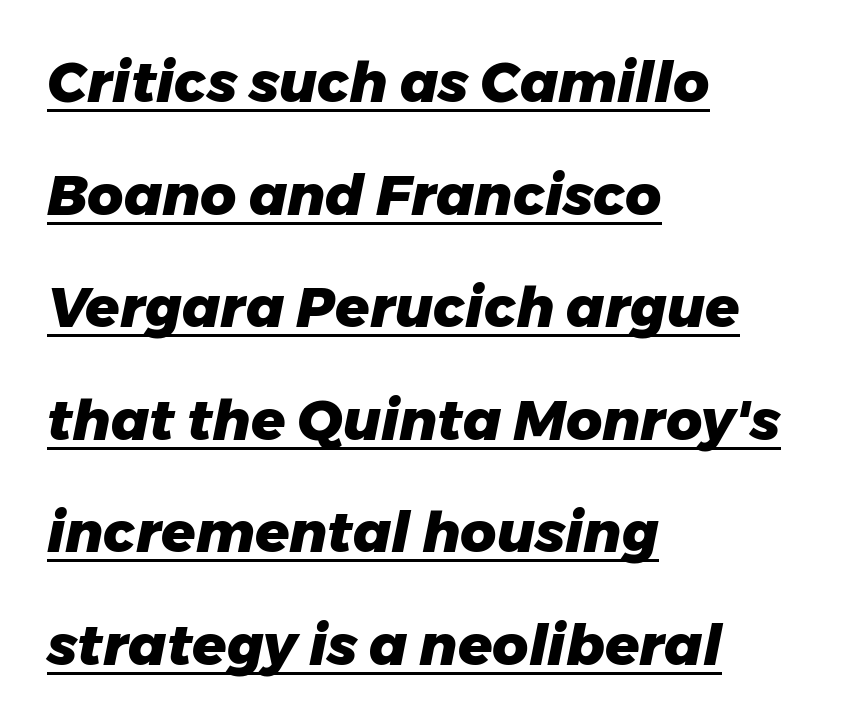
Glyph-to-glyph distance matches everyday printed text. The text carries the slant typical of an italic or oblique font. The strokes are fattened all the way to bold. The passage shown is typed in a proportional face where columns would drift. What decoration does the sample have? An underline.
